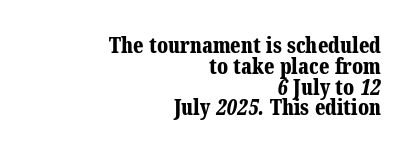
Successive baselines arrive quickly, one right under another. Each glyph is drawn with heavy, bold strokes. Honestly, the letter spacing is just normal — you wouldn't notice it. Compared with a flush-left layout, this one pins lines to the opposite, right side. Decoration check: the copy has no underline.
